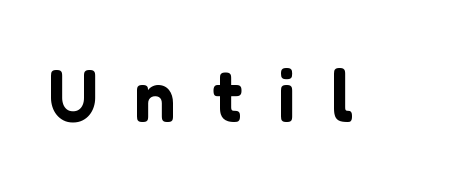
{"serif": "no", "italic": "no", "width": "normal", "stroke_contrast": "low", "x_height": "medium", "monospaced": "no", "underline": "no", "letter_spacing": "wide", "letter_spacing_em": 0.48, "glyph_px": 74}
